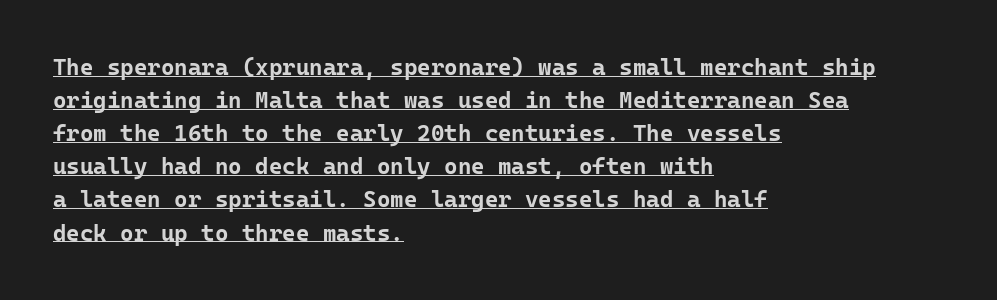
Compared with typical paragraphs, the rows here are spaced about the same. Chunky letters — that's bold for sure. Italic: no, the glyphs are upright roman. The horizontal fit of the characters is conventional and even.
